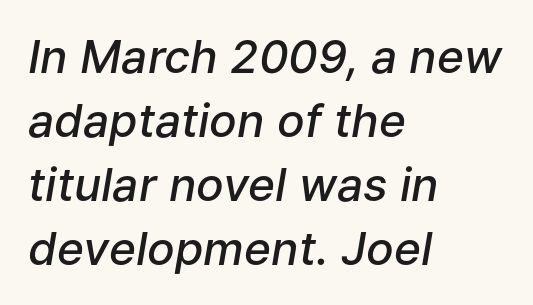
The image shows 46 px semibold type, italic (leaning right); set left-aligned, normal line spacing (1.39x), normal letter spacing, not underlined; low stroke contrast and a medium x-height.
